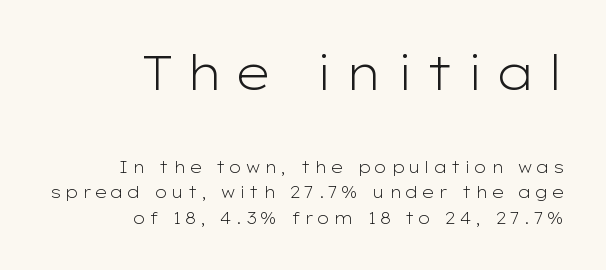
{"serif": "no", "italic": "no", "bold": "no", "weight": "light", "width": "wide", "stroke_contrast": "low", "x_height": "medium", "monospaced": "no", "underline": "no", "align": "right", "line_spacing": "normal", "line_spacing_ratio": 1.59, "letter_spacing": "wide", "letter_spacing_em": 0.23, "larger_block": "first", "size_ratio": 3.0, "glyph_px": 48}
